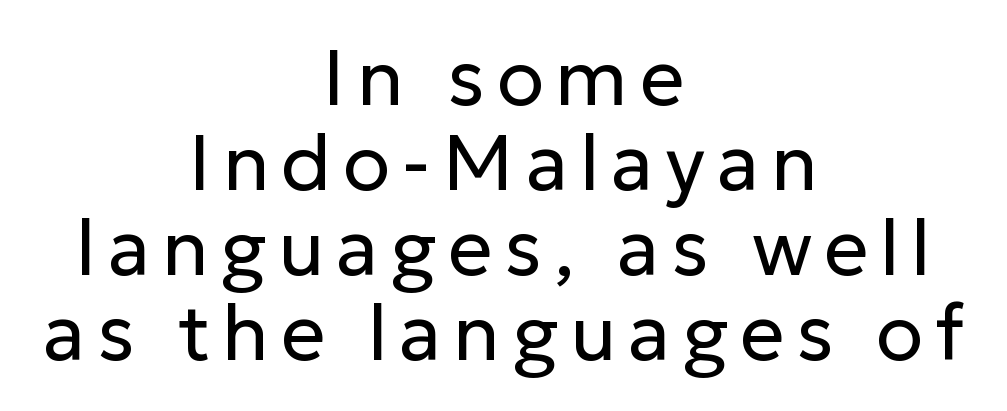
{"serif": "no", "italic": "no", "bold": "no", "weight": "regular", "width": "normal", "stroke_contrast": "low", "x_height": "medium", "monospaced": "no", "underline": "no", "align": "center", "line_spacing": "tight", "line_spacing_ratio": 1.09, "glyph_px": 78}
